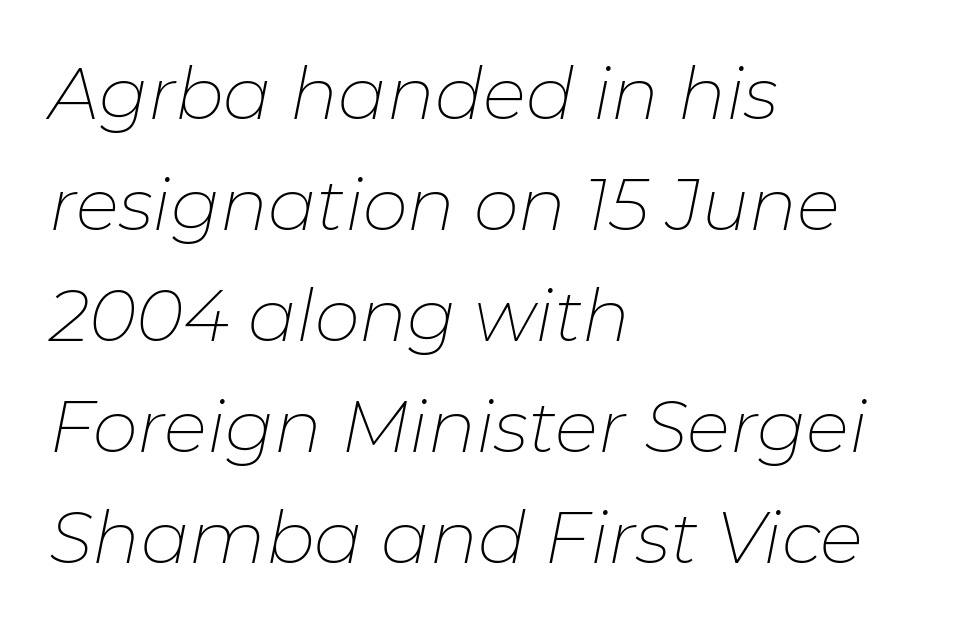
{"italic": "yes", "lean": "right", "slant_degrees": 11, "bold": "no", "weight": "thin", "width": "normal", "stroke_contrast": "low", "x_height": "medium", "monospaced": "no", "underline": "no", "align": "left", "line_spacing": "normal", "line_spacing_ratio": 1.54, "letter_spacing": "normal", "letter_spacing_em": 0.0, "glyph_px": 72}
